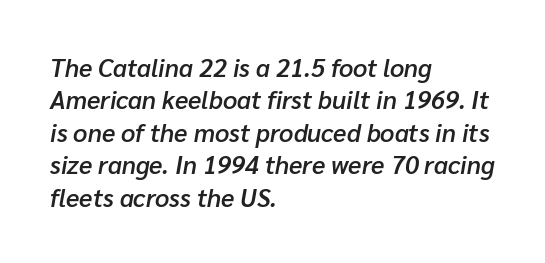
The image shows 25 px text type, italic (leaning right); set left-aligned, normal line spacing (1.3x), normal letter spacing, not underlined.
